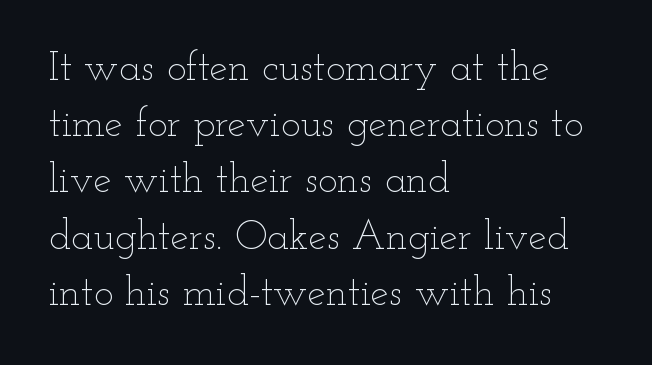
The image shows 41 px thin, wide type, upright; set left-aligned, normal line spacing (1.37x), normal letter spacing, not underlined; low stroke contrast and a small x-height.
